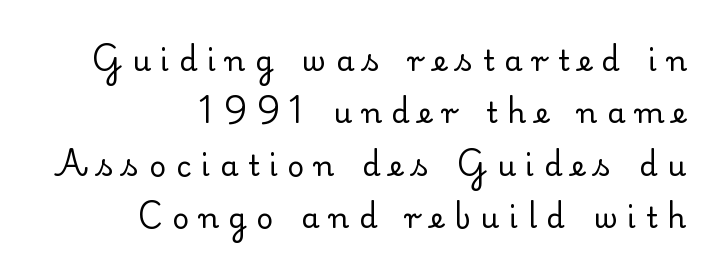
{"serif": "yes", "italic": "no", "bold": "no", "weight": "regular", "width": "normal", "stroke_contrast": "low", "x_height": "small", "monospaced": "no", "underline": "no", "align": "right", "line_spacing_ratio": 1.81, "letter_spacing": "wide", "letter_spacing_em": 0.34, "glyph_px": 29}
